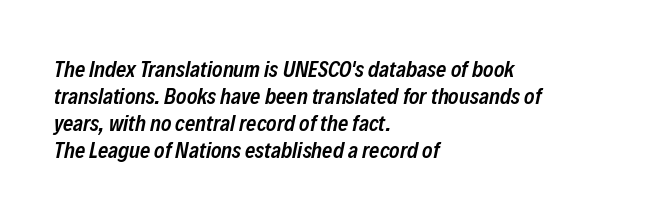
{"italic": "yes", "lean": "right", "slant_degrees": 12, "bold": "semi", "underline": "no", "align": "left", "line_spacing_ratio": 1.22, "letter_spacing": "normal", "letter_spacing_em": 0.0, "glyph_px": 22}
